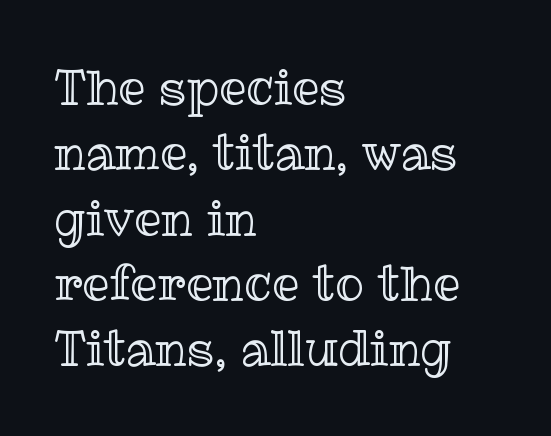
Q: Is the text italic (slanted)? A: No, it is upright.
Q: Is the text underlined? A: No.
Q: How is the paragraph aligned? A: Left-aligned.
Q: Is the spacing between letters normal or unusually wide? A: Normal.
Q: Is the spacing between lines tight, normal or loose? A: Normal.
Q: Width (condensed, normal, or wide)? A: Normal.
Q: x-height? A: Medium.
Q: Monospaced? A: No.
